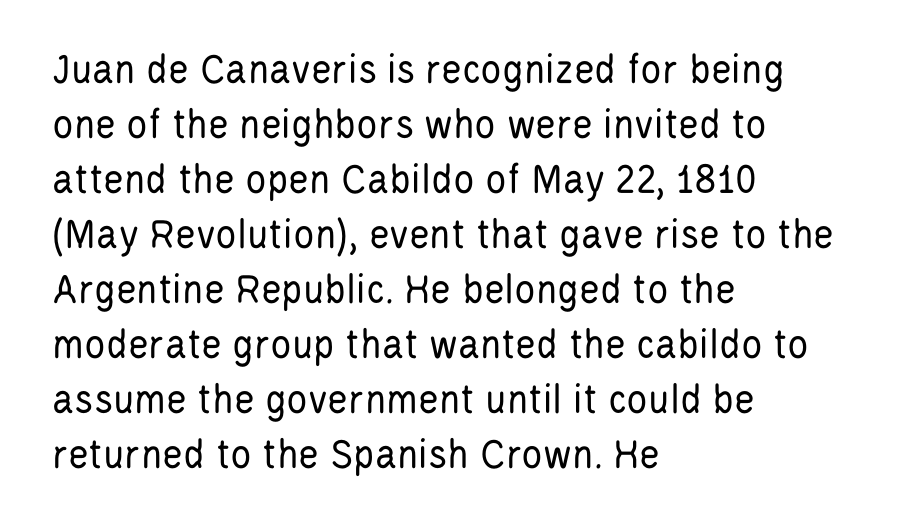
Vertical spacing — default. Where is the straight margin? On the left. Designer's note — italics off, roman on. This rendering leaves character spacing at its baseline value.
